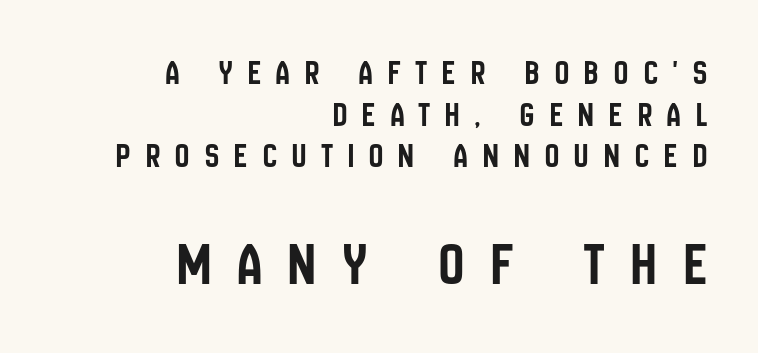
{"serif": "no", "italic": "no", "width": "condensed", "stroke_contrast": "low", "x_height": "large", "monospaced": "no", "underline": "no", "align": "right", "line_spacing_ratio": 1.19, "letter_spacing": "wide", "letter_spacing_em": 0.44, "larger_block": "second", "size_ratio": 1.77, "glyph_px": 62}
